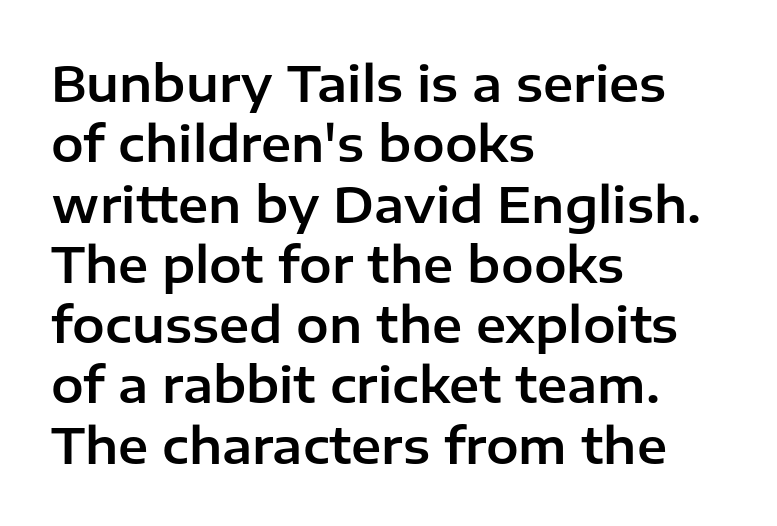
Q: Is the text italic (slanted)? A: No, it is upright.
Q: Is the typeface a serif or a sans-serif typeface? A: Sans-serif.
Q: Is the text underlined? A: No.
Q: How is the paragraph aligned? A: Left-aligned.
Q: Is the spacing between letters normal or unusually wide? A: Normal.
Q: Width (condensed, normal, or wide)? A: Normal.
Q: Stroke contrast? A: Low.
Q: x-height? A: Medium.
Q: Monospaced? A: No.
